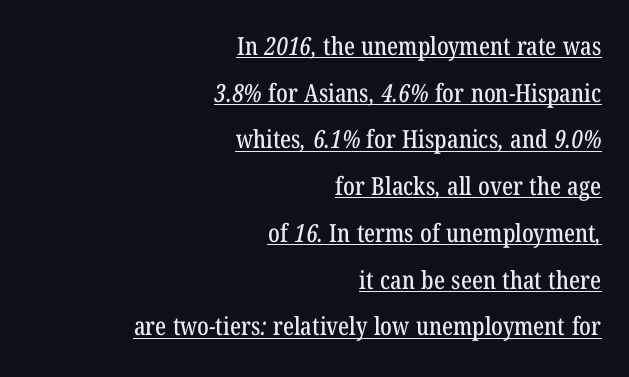
{"underline": "yes", "align": "right", "line_spacing_ratio": 1.87, "letter_spacing": "normal", "letter_spacing_em": 0.0, "glyph_px": 25}
